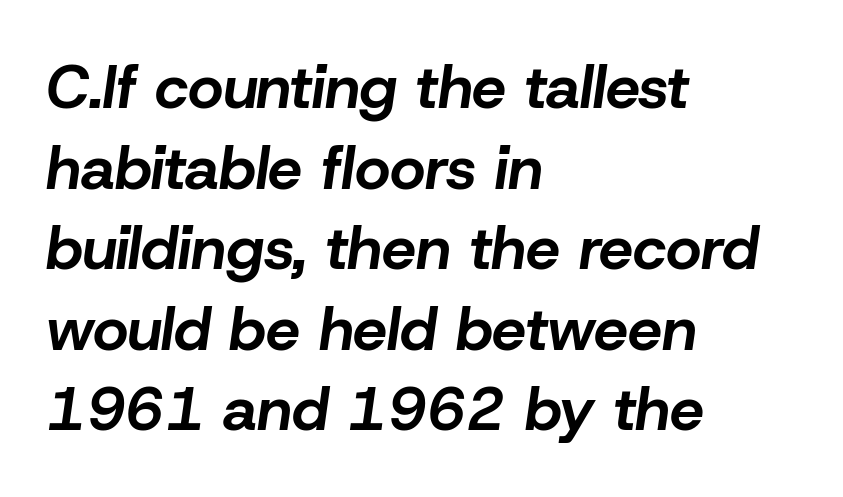
The image shows 61 px bold type, italic (leaning right); set left-aligned, normal line spacing (1.32x), normal letter spacing, not underlined; low stroke contrast and a medium x-height.
